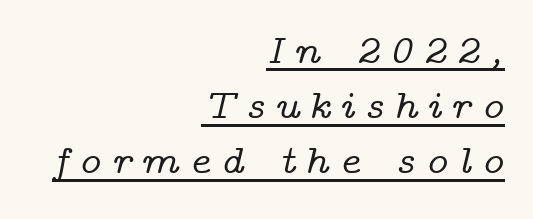
The image shows 40 px wide serif type, italic (leaning right); set right-aligned, normal line spacing (1.38x), unusually wide letter spacing (+0.23 em), underlined; low stroke contrast and a medium x-height.
